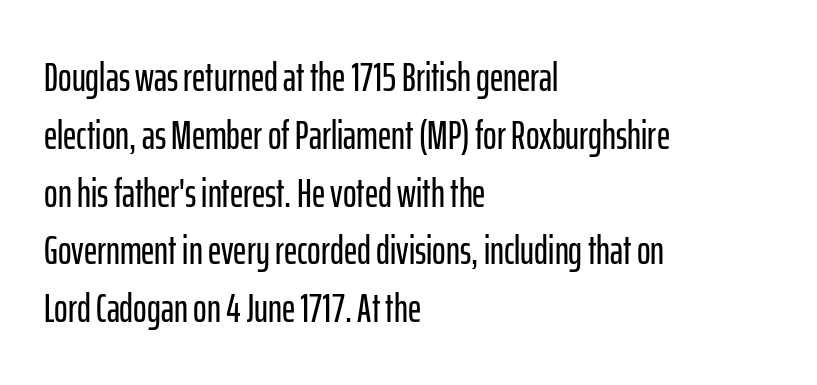
The image shows 41 px condensed sans-serif type, upright; set left-aligned, normal line spacing (1.41x), normal letter spacing, not underlined; low stroke contrast and a medium x-height.
